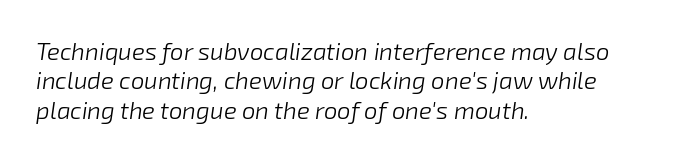
Q: Is the text bold? A: No.
Q: Is the text italic (slanted)? A: Yes, it leans right by about 8 degrees.
Q: Is the text underlined? A: No.
Q: How is the paragraph aligned? A: Left-aligned.
Q: Is the spacing between letters normal or unusually wide? A: Normal.
